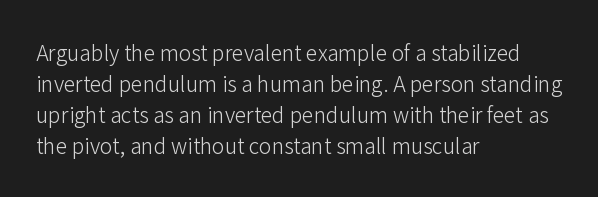
The image shows 21 px text type, upright; set left-aligned, normal line spacing (1.47x), normal letter spacing, not underlined.
